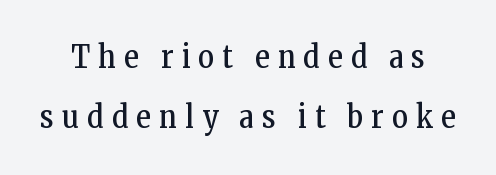
Q: Is the text bold? A: No.
Q: Is the text italic (slanted)? A: No, it is upright.
Q: Is the typeface a serif or a sans-serif typeface? A: Serif.
Q: Is the text underlined? A: No.
Q: Is the spacing between letters normal or unusually wide? A: Unusually wide.
Q: Is the spacing between lines tight, normal or loose? A: Loose.
Q: Width (condensed, normal, or wide)? A: Condensed.
Q: Stroke contrast? A: Low.
Q: x-height? A: Medium.
Q: Monospaced? A: No.
